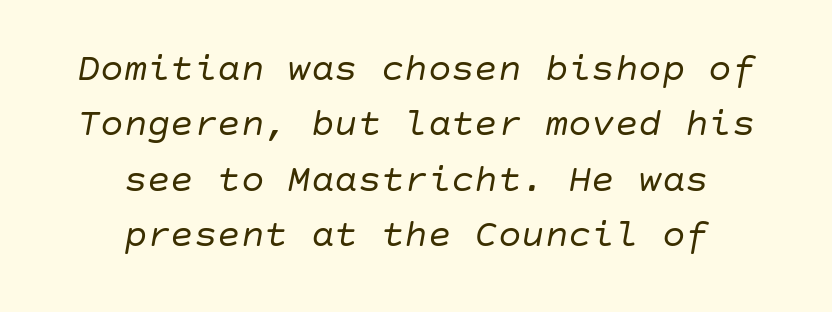
The image shows 39 px regular-weight type, italic (leaning right); set centered, normal line spacing (1.42x), normal letter spacing, not underlined; low stroke contrast and a large x-height.
